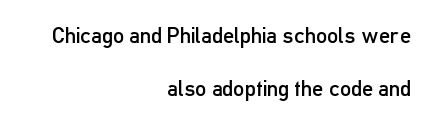
The image shows 22 px text type, upright; set right-aligned, loose line spacing (2.4x), normal letter spacing, not underlined.
